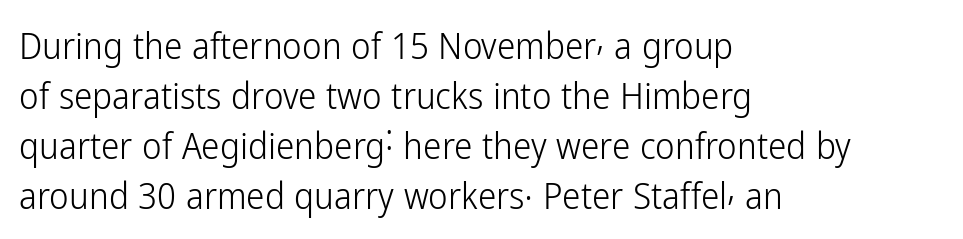
Q: Is the text bold? A: No.
Q: Is the text italic (slanted)? A: No, it is upright.
Q: Is the typeface a serif or a sans-serif typeface? A: Sans-serif.
Q: Is the text underlined? A: No.
Q: How is the paragraph aligned? A: Left-aligned.
Q: Is the spacing between letters normal or unusually wide? A: Normal.
Q: Is the spacing between lines tight, normal or loose? A: Normal.
Q: Width (condensed, normal, or wide)? A: Condensed.
Q: Stroke contrast? A: Low.
Q: x-height? A: Medium.
Q: Monospaced? A: No.
